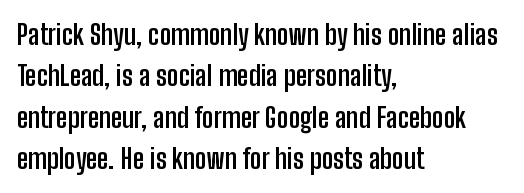
{"serif": "no", "italic": "no", "bold": "yes", "weight": "semibold", "width": "condensed", "stroke_contrast": "low", "x_height": "medium", "monospaced": "no", "underline": "no", "align": "left", "line_spacing": "normal", "line_spacing_ratio": 1.48, "letter_spacing": "normal", "letter_spacing_em": 0.0, "glyph_px": 28}
